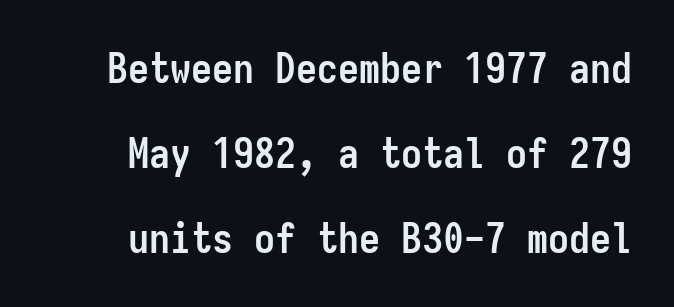
The image shows 42 px semibold, condensed sans-serif type, upright, monospaced; set loose line spacing (2.02x), normal letter spacing, not underlined; low stroke contrast and a medium x-height.
